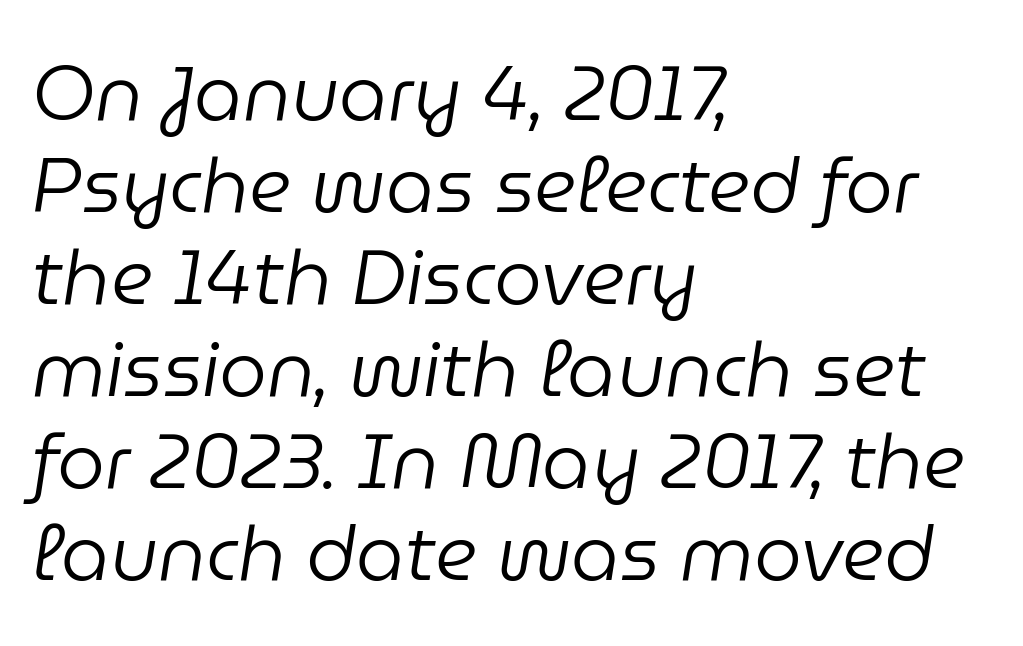
{"italic": "yes", "lean": "right", "slant_degrees": 9, "bold": "no", "weight": "regular", "width": "normal", "stroke_contrast": "low", "x_height": "medium", "monospaced": "no", "underline": "no", "align": "left", "line_spacing_ratio": 1.21, "letter_spacing": "normal", "letter_spacing_em": 0.0, "glyph_px": 76}
